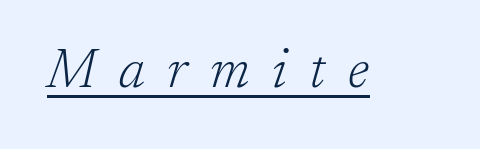
The image shows 54 px light serif type, italic (leaning right); set unusually wide letter spacing (+0.42 em), underlined; low stroke contrast and a medium x-height.
